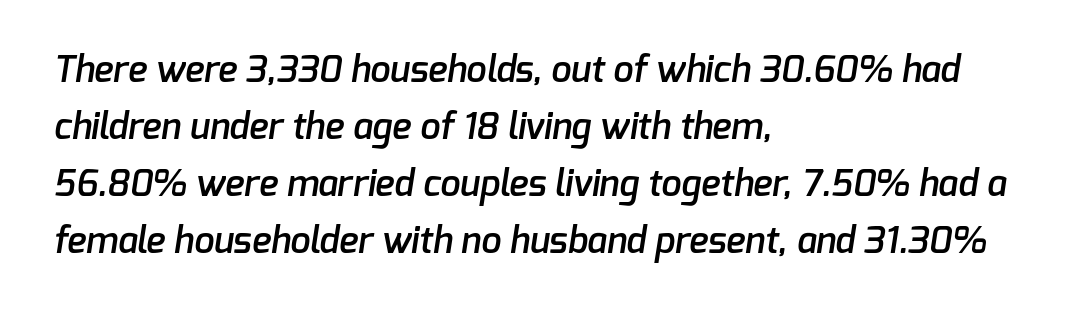
The image shows 36 px semibold sans-serif type; set left-aligned, normal line spacing (1.58x), normal letter spacing, not underlined; low stroke contrast and a medium x-height.
